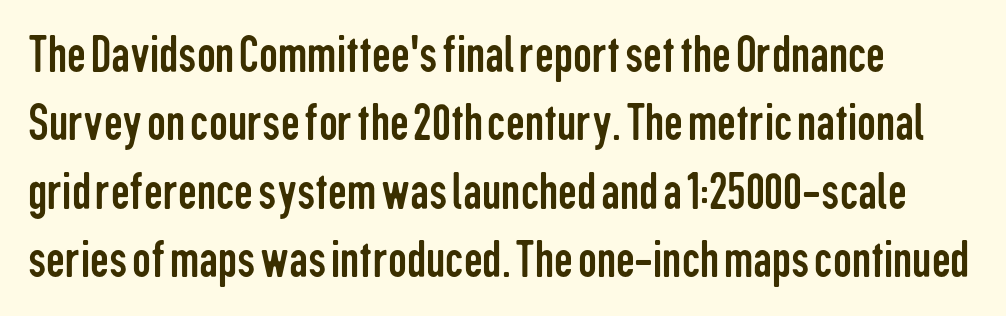
The image shows 53 px regular-weight, condensed sans-serif type, upright; set normal line spacing (1.29x), normal letter spacing, not underlined; low stroke contrast and a medium x-height.
